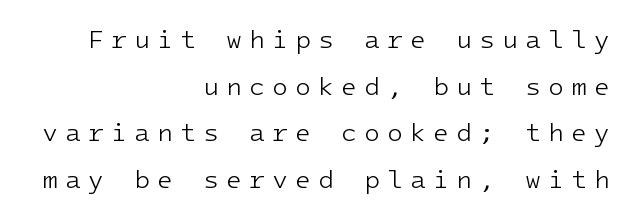
Q: Is the text bold? A: No.
Q: Is the text italic (slanted)? A: No, it is upright.
Q: Is the text underlined? A: No.
Q: How is the paragraph aligned? A: Right-aligned.
Q: Is the spacing between letters normal or unusually wide? A: Unusually wide.
